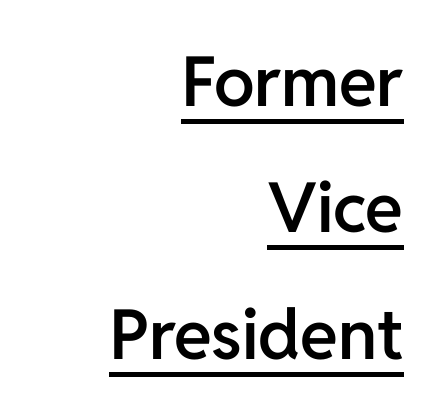
Q: Is the text bold? A: Semi-bold.
Q: Is the text italic (slanted)? A: No, it is upright.
Q: Is the typeface a serif or a sans-serif typeface? A: Sans-serif.
Q: Is the text underlined? A: Yes.
Q: How is the paragraph aligned? A: Right-aligned.
Q: Is the spacing between letters normal or unusually wide? A: Normal.
Q: Width (condensed, normal, or wide)? A: Normal.
Q: Stroke contrast? A: Low.
Q: x-height? A: Medium.
Q: Monospaced? A: No.
